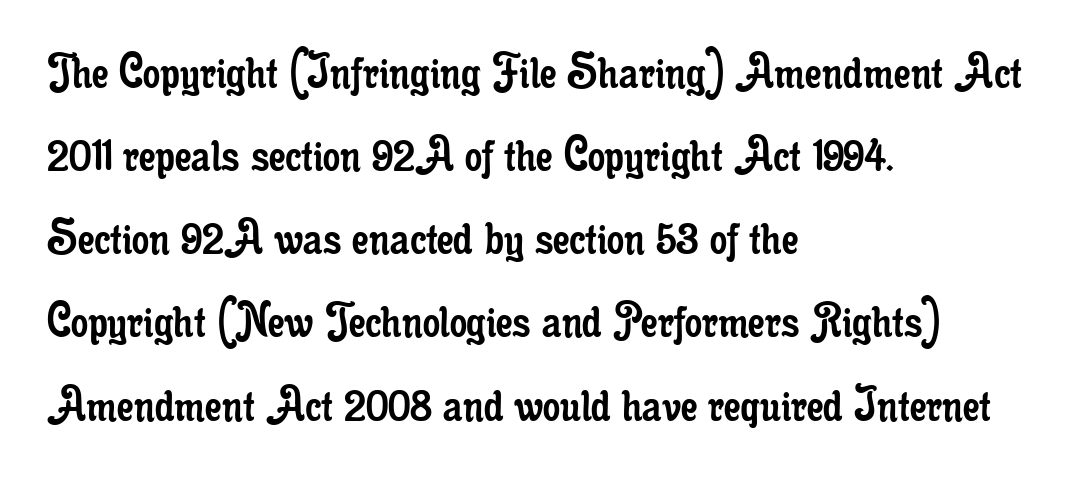
{"serif": "yes", "italic": "no", "bold": "no", "weight": "regular", "width": "condensed", "stroke_contrast": "low", "x_height": "small", "monospaced": "no", "underline": "no", "align": "left", "line_spacing": "normal", "line_spacing_ratio": 1.54, "letter_spacing": "normal", "letter_spacing_em": 0.0, "glyph_px": 54}
